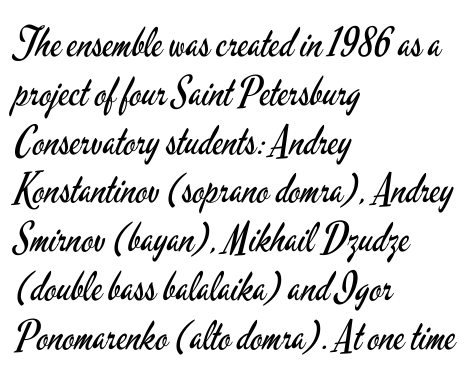
Compared with a centered layout, this one pins lines to the left instead. The glyphs in this specimen are sans serif. The glyphs are unaccompanied by any horizontal stroke below them. Do the characters align in a grid? No, the font is proportional.
